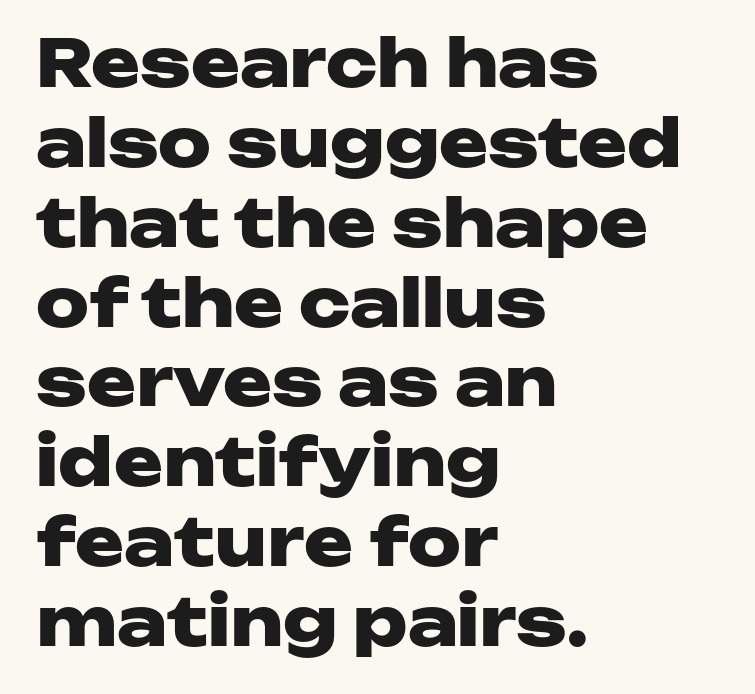
The image shows 66 px heavy, wide sans-serif type, upright; set left-aligned, line spacing 1.21x, normal letter spacing, not underlined; low stroke contrast and a medium x-height.
